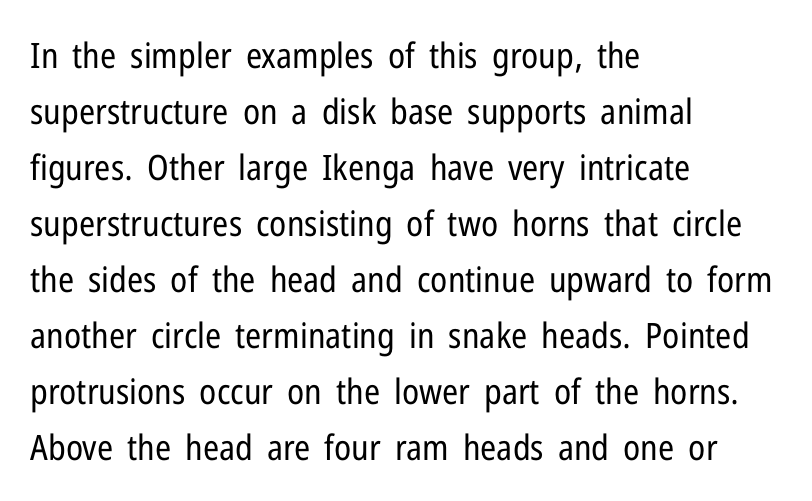
The image shows 35 px regular-weight, condensed sans-serif type, upright; set left-aligned, normal line spacing (1.6x), normal letter spacing, not underlined; low stroke contrast and a medium x-height.
